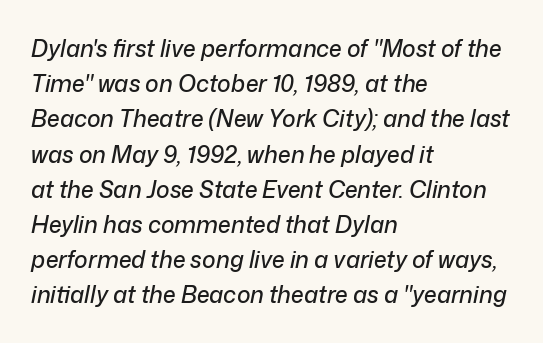
The image shows 23 px text type, italic (leaning right); set left-aligned, normal line spacing (1.53x), normal letter spacing, not underlined.
